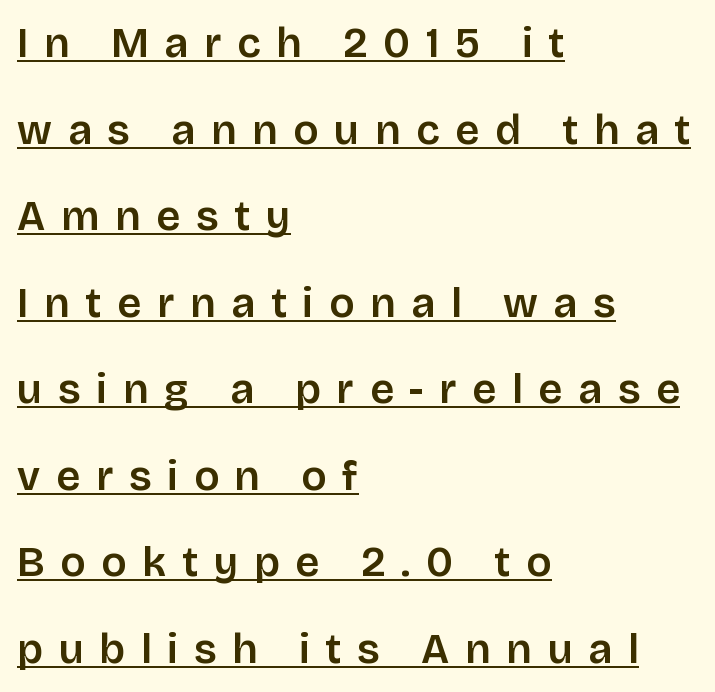
Check the space under the baseline: a stroke is drawn there. The specimen reads as upright at a glance. These lines stand farther apart than default settings would place them. Regarding serifs, this sample does without them. Character widths vary here, with narrow letters taking less room than wide ones. In terms of letterspacing, this is a distinctly airy, spread setting.
